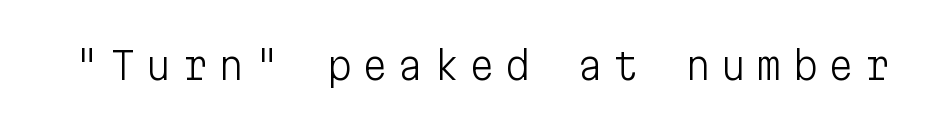
{"serif": "no", "italic": "no", "bold": "no", "weight": "light", "width": "normal", "stroke_contrast": "low", "x_height": "medium", "monospaced": "yes", "underline": "no", "letter_spacing": "wide", "letter_spacing_em": 0.27, "glyph_px": 37}
